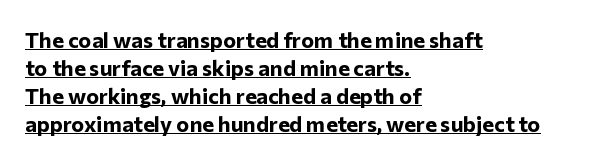
The glyphs have the mass of a bold cut. Ascenders rise straight up at ninety degrees. The letters sit at their default tracking, neither squeezed nor spread. Horizontal alignment here is leftward, the default for most running prose.
